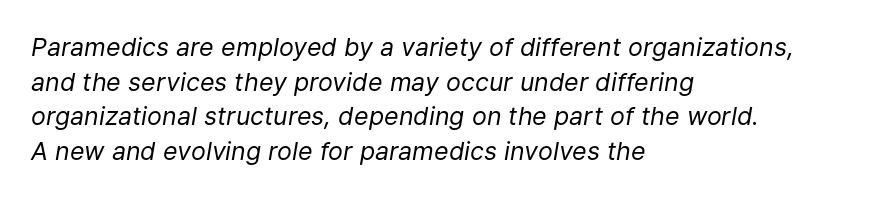
The image shows 25 px text type, italic (leaning right); set left-aligned, normal line spacing (1.39x), normal letter spacing, not underlined.
